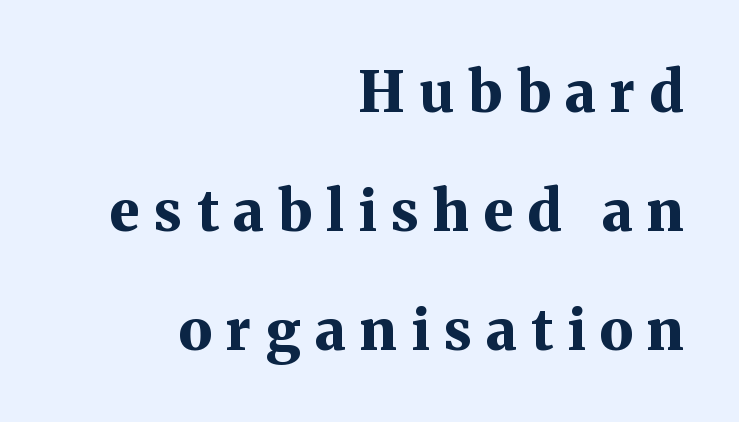
{"serif": "yes", "italic": "no", "bold": "yes", "weight": "bold", "width": "normal", "stroke_contrast": "medium", "x_height": "medium", "monospaced": "no", "underline": "no", "align": "right", "line_spacing": "loose", "line_spacing_ratio": 2.09, "letter_spacing": "wide", "letter_spacing_em": 0.25, "glyph_px": 57}
